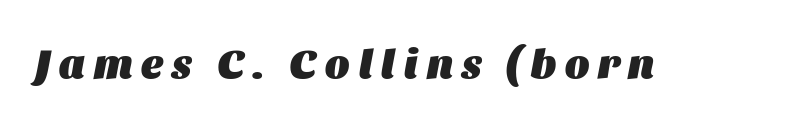
Q: Is the text bold? A: Yes.
Q: Is the text italic (slanted)? A: Yes, it leans right by about 11 degrees.
Q: Is the text underlined? A: No.
Q: Is the spacing between letters normal or unusually wide? A: Unusually wide.
Q: Width (condensed, normal, or wide)? A: Normal.
Q: Stroke contrast? A: Medium.
Q: x-height? A: Large.
Q: Monospaced? A: No.
